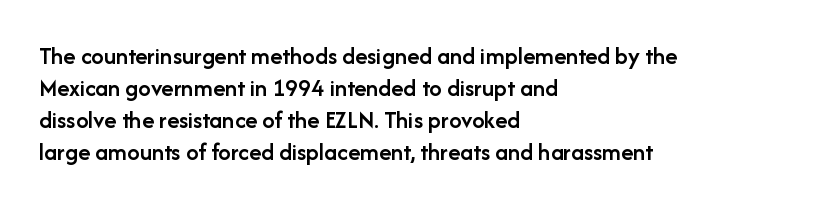
Q: Is the text bold? A: Semi-bold.
Q: Is the text italic (slanted)? A: No, it is upright.
Q: Is the text underlined? A: No.
Q: How is the paragraph aligned? A: Left-aligned.
Q: Is the spacing between letters normal or unusually wide? A: Normal.
Q: Is the spacing between lines tight, normal or loose? A: Normal.
